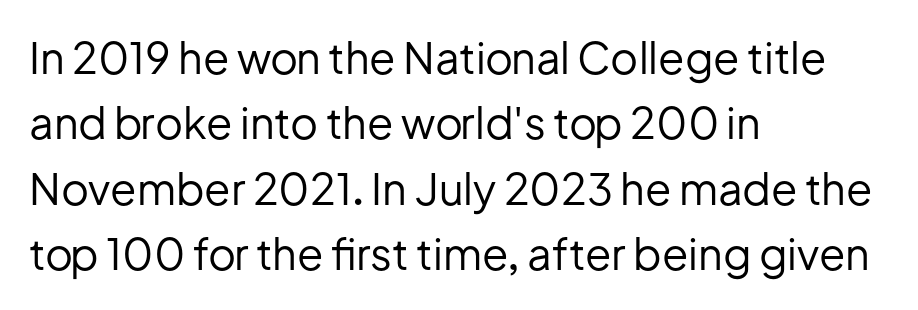
The image shows 43 px regular-weight sans-serif type, upright; set left-aligned, normal line spacing (1.52x), normal letter spacing, not underlined; low stroke contrast and a medium x-height.
